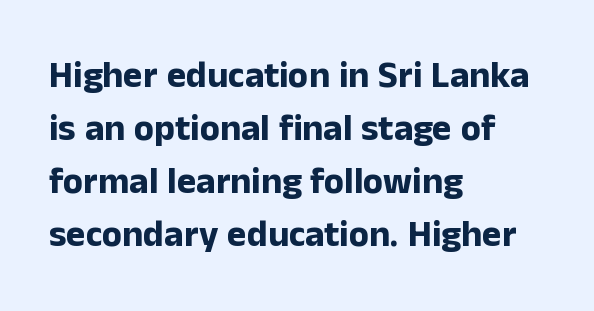
Is there much room between lines? A standard amount, neither cramped nor airy. Just letters on the line, the space beneath them empty. Check where the strokes stop: nothing finishes them off — pure sans. The typesetting leans heavy: a genuine bold. Every character sits straight up, as roman type does.
